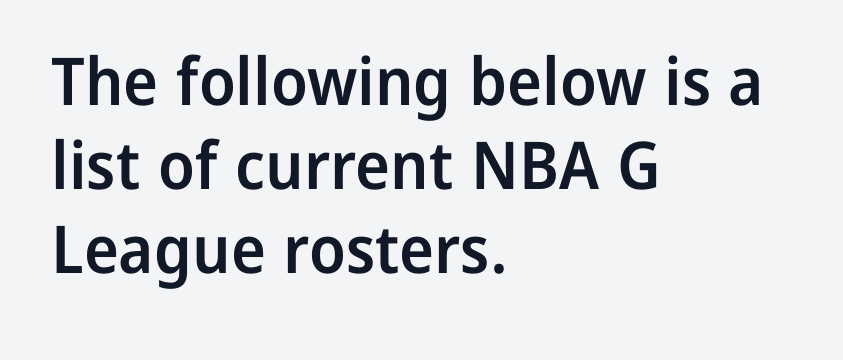
Q: Is the text bold? A: Semi-bold.
Q: Is the text italic (slanted)? A: No, it is upright.
Q: Is the typeface a serif or a sans-serif typeface? A: Sans-serif.
Q: Is the text underlined? A: No.
Q: How is the paragraph aligned? A: Left-aligned.
Q: Is the spacing between letters normal or unusually wide? A: Normal.
Q: Is the spacing between lines tight, normal or loose? A: Normal.
Q: Width (condensed, normal, or wide)? A: Normal.
Q: Stroke contrast? A: Low.
Q: x-height? A: Medium.
Q: Monospaced? A: No.
